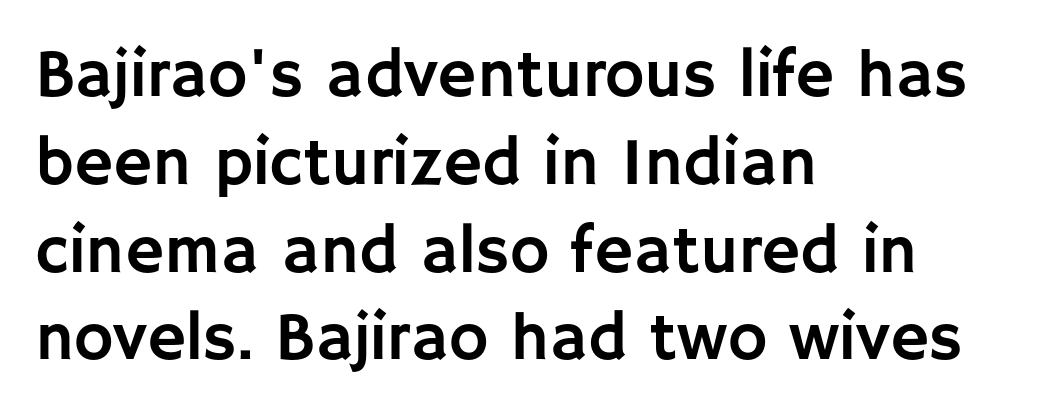
{"serif": "no", "italic": "no", "width": "normal", "stroke_contrast": "low", "x_height": "large", "monospaced": "no", "underline": "no", "align": "left", "line_spacing": "normal", "line_spacing_ratio": 1.31, "letter_spacing": "normal", "letter_spacing_em": 0.0, "glyph_px": 67}
